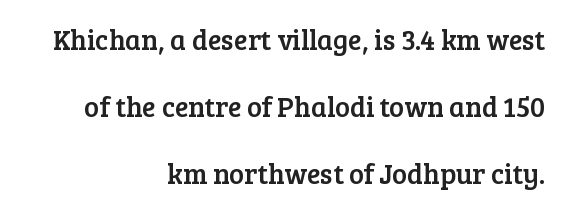
Q: Is the text italic (slanted)? A: No, it is upright.
Q: Is the typeface a serif or a sans-serif typeface? A: Serif.
Q: Is the text underlined? A: No.
Q: How is the paragraph aligned? A: Right-aligned.
Q: Is the spacing between letters normal or unusually wide? A: Normal.
Q: Is the spacing between lines tight, normal or loose? A: Loose.
Q: Width (condensed, normal, or wide)? A: Normal.
Q: Stroke contrast? A: Low.
Q: x-height? A: Medium.
Q: Monospaced? A: No.
